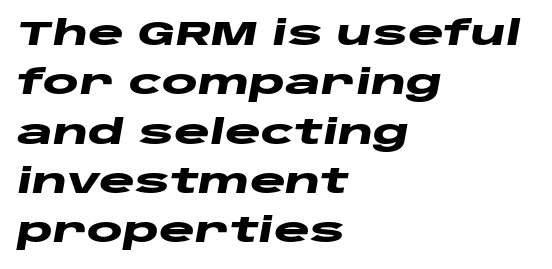
{"italic": "yes", "lean": "right", "slant_degrees": 10, "bold": "yes", "weight": "heavy", "width": "wide", "stroke_contrast": "low", "x_height": "large", "monospaced": "no", "underline": "no", "align": "left", "line_spacing": "normal", "line_spacing_ratio": 1.45, "letter_spacing": "normal", "letter_spacing_em": 0.0, "glyph_px": 34}
